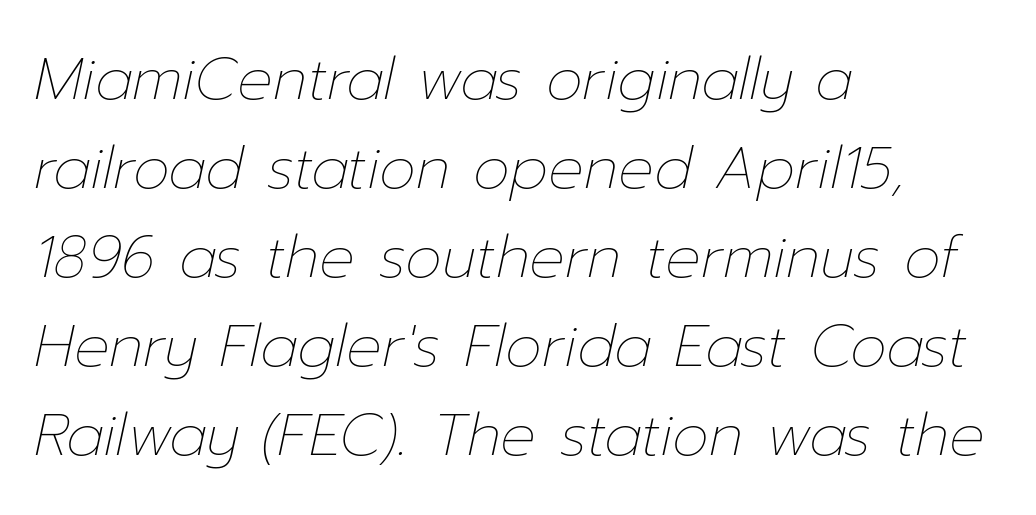
Stroke thickness stays within the range of a standard reading face or lighter. The letters advance in unequal steps, a hallmark of proportional type. Descenders are the only things crossing below the line. The horizontal fit of the characters is conventional and even.
